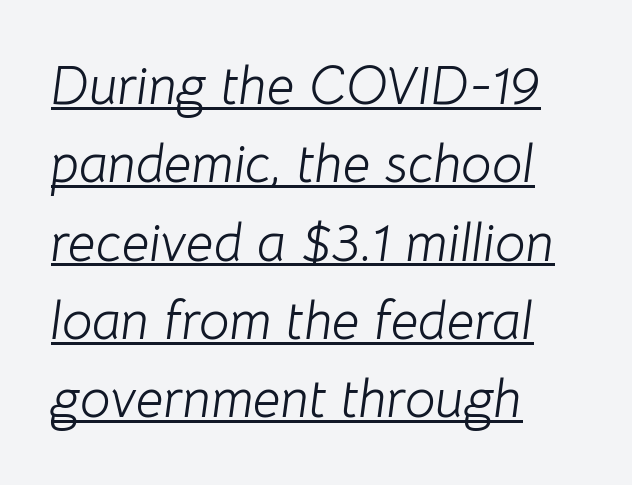
{"italic": "yes", "lean": "right", "slant_degrees": 8, "bold": "no", "weight": "light", "width": "normal", "stroke_contrast": "low", "x_height": "medium", "monospaced": "no", "underline": "yes", "align": "left", "line_spacing": "normal", "line_spacing_ratio": 1.45, "letter_spacing": "normal", "letter_spacing_em": 0.0, "glyph_px": 54}
